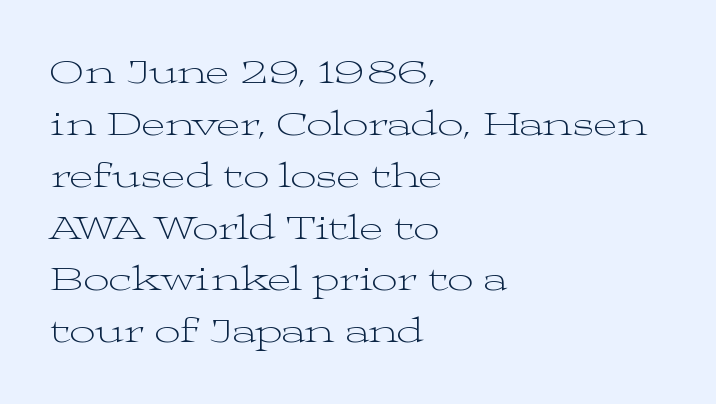
Q: Is the text bold? A: No.
Q: Is the text italic (slanted)? A: No, it is upright.
Q: Is the typeface a serif or a sans-serif typeface? A: Serif.
Q: Is the text underlined? A: No.
Q: How is the paragraph aligned? A: Left-aligned.
Q: Is the spacing between letters normal or unusually wide? A: Normal.
Q: Is the spacing between lines tight, normal or loose? A: Normal.
Q: Width (condensed, normal, or wide)? A: Wide.
Q: Stroke contrast? A: Medium.
Q: x-height? A: Medium.
Q: Monospaced? A: No.
